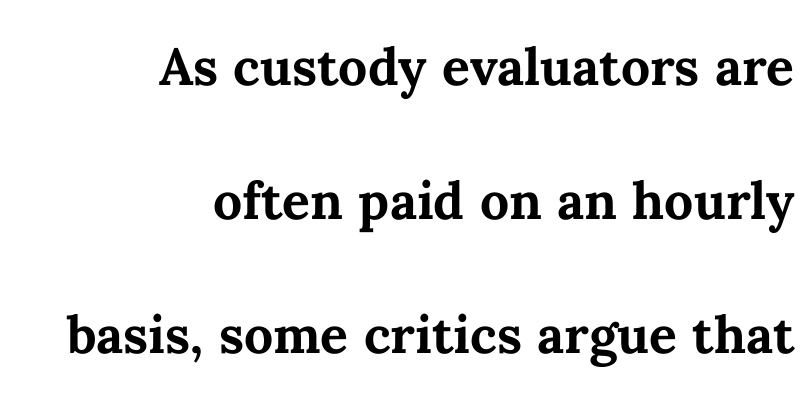
The image shows 69 px semibold type, upright; set right-aligned, loose line spacing (1.94x), normal letter spacing, not underlined; medium stroke contrast and a medium x-height.
